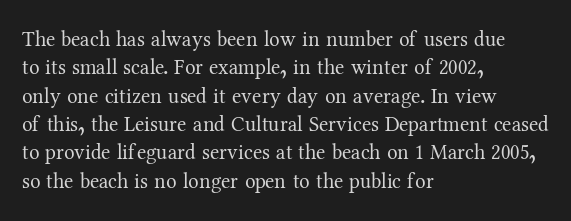
Q: Is the text bold? A: No.
Q: Is the text italic (slanted)? A: No, it is upright.
Q: Is the text underlined? A: No.
Q: How is the paragraph aligned? A: Left-aligned.
Q: Is the spacing between letters normal or unusually wide? A: Normal.
Q: Is the spacing between lines tight, normal or loose? A: Normal.
